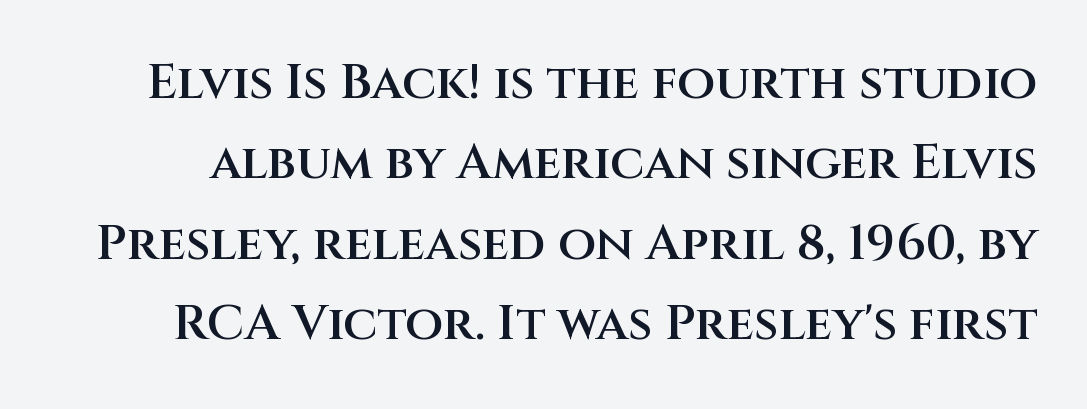
{"serif": "no", "italic": "no", "bold": "semi", "weight": "semibold", "width": "normal", "stroke_contrast": "medium", "x_height": "large", "monospaced": "no", "underline": "no", "line_spacing": "normal", "line_spacing_ratio": 1.64, "letter_spacing": "normal", "letter_spacing_em": 0.0, "glyph_px": 49}
